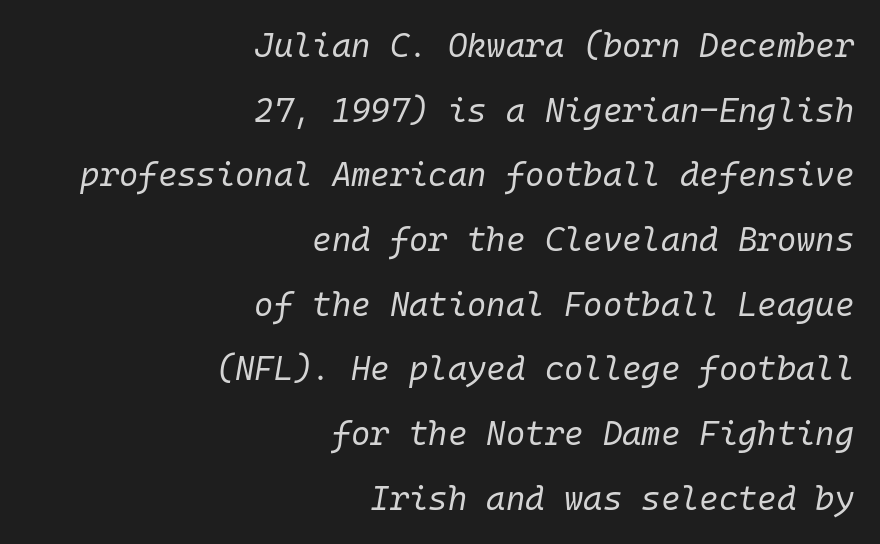
{"italic": "yes", "lean": "right", "slant_degrees": 10, "bold": "no", "weight": "regular", "width": "normal", "stroke_contrast": "low", "x_height": "medium", "monospaced": "yes", "underline": "no", "align": "right", "line_spacing": "loose", "line_spacing_ratio": 1.96, "letter_spacing": "normal", "letter_spacing_em": 0.0, "glyph_px": 33}
